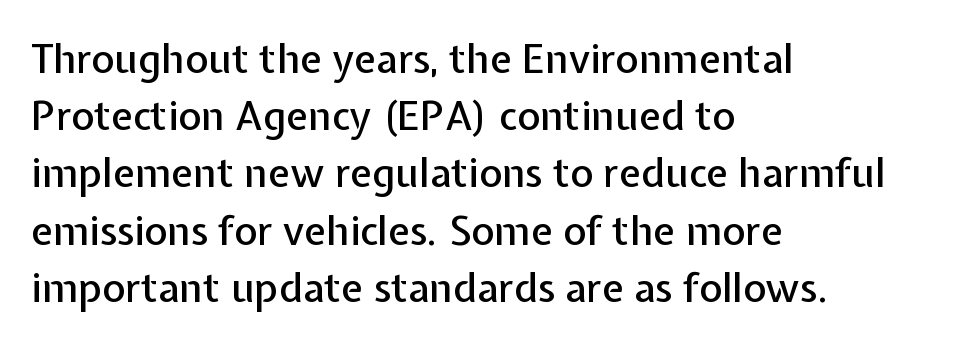
{"serif": "no", "italic": "no", "width": "normal", "stroke_contrast": "low", "x_height": "medium", "monospaced": "no", "underline": "no", "align": "left", "line_spacing": "normal", "line_spacing_ratio": 1.43, "letter_spacing": "normal", "letter_spacing_em": 0.0, "glyph_px": 40}
